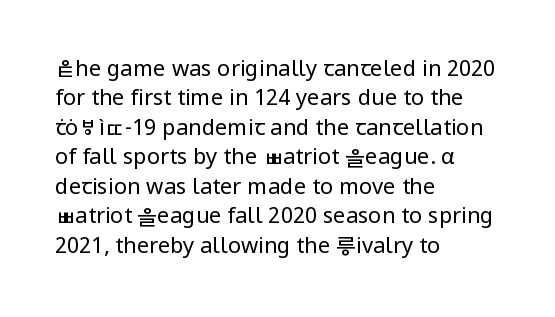
Bare-footed words on every line. Every stem runs plumb, perpendicular to the baseline. The typesetting does not lean heavy: it is not bold. Tracking value appears to be zero — textbook default spacing. The vertical gap from one line to the next is medium.
